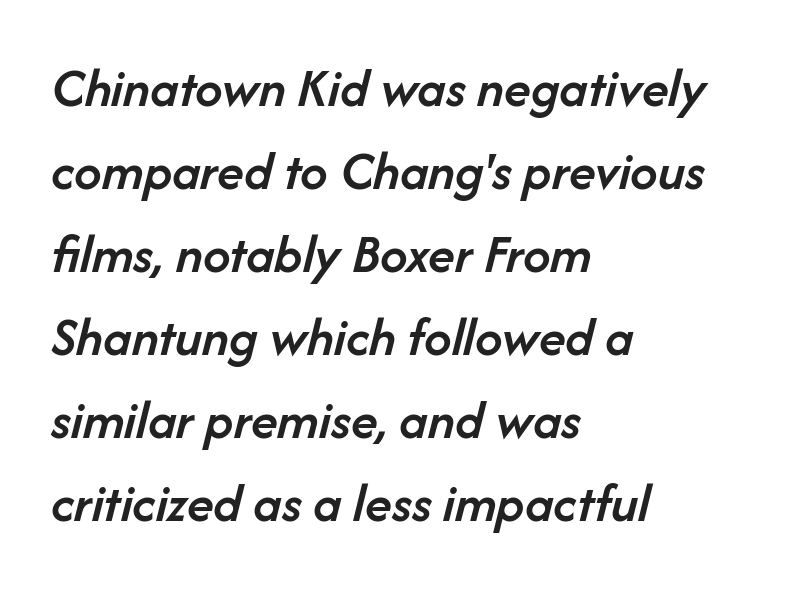
{"italic": "yes", "lean": "right", "slant_degrees": 14, "bold": "semi", "weight": "semibold", "width": "normal", "stroke_contrast": "low", "x_height": "medium", "monospaced": "no", "underline": "no", "align": "left", "line_spacing": "normal", "line_spacing_ratio": 1.51, "letter_spacing": "normal", "letter_spacing_em": 0.0, "glyph_px": 55}
